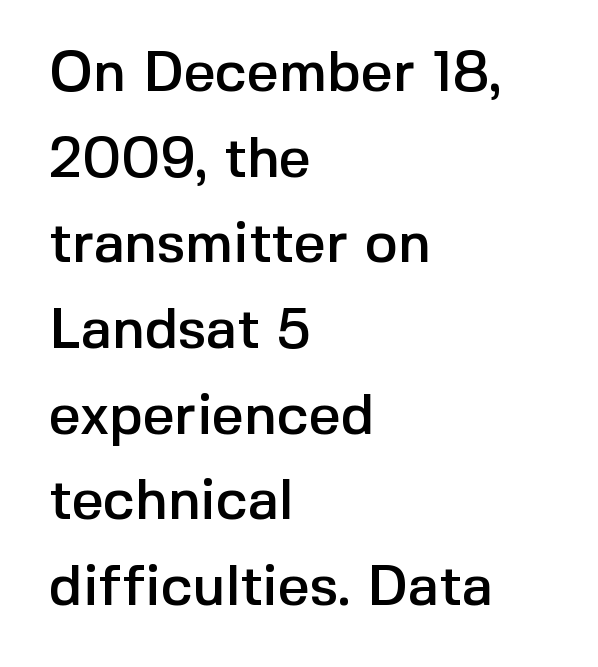
{"serif": "no", "italic": "no", "width": "normal", "x_height": "medium", "monospaced": "no", "underline": "no", "align": "left", "line_spacing": "normal", "line_spacing_ratio": 1.53, "letter_spacing": "normal", "letter_spacing_em": 0.0, "glyph_px": 56}
